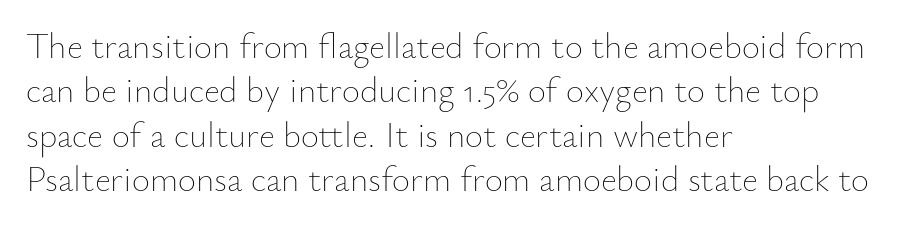
Note the varied advance widths — an 'i' is clearly narrower than an 'm'. These lines keep a tight, regular rhythm from letter to letter. These lines stack with their left ends in a neat column. Characters remain perfectly vertical along every line. Each stroke keeps to a modest, everyday thickness or less.
